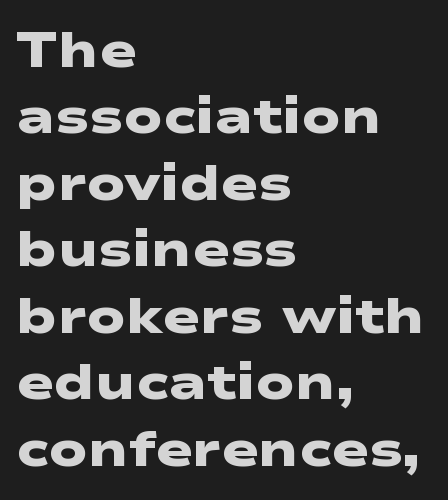
The image shows 50 px heavy, wide sans-serif type; set left-aligned, normal line spacing (1.33x), normal letter spacing, not underlined; low stroke contrast and a medium x-height.
